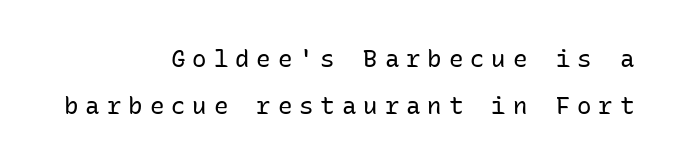
The image shows 24 px text type, upright; set right-aligned, loose line spacing (1.96x), unusually wide letter spacing (+0.29 em), not underlined.
